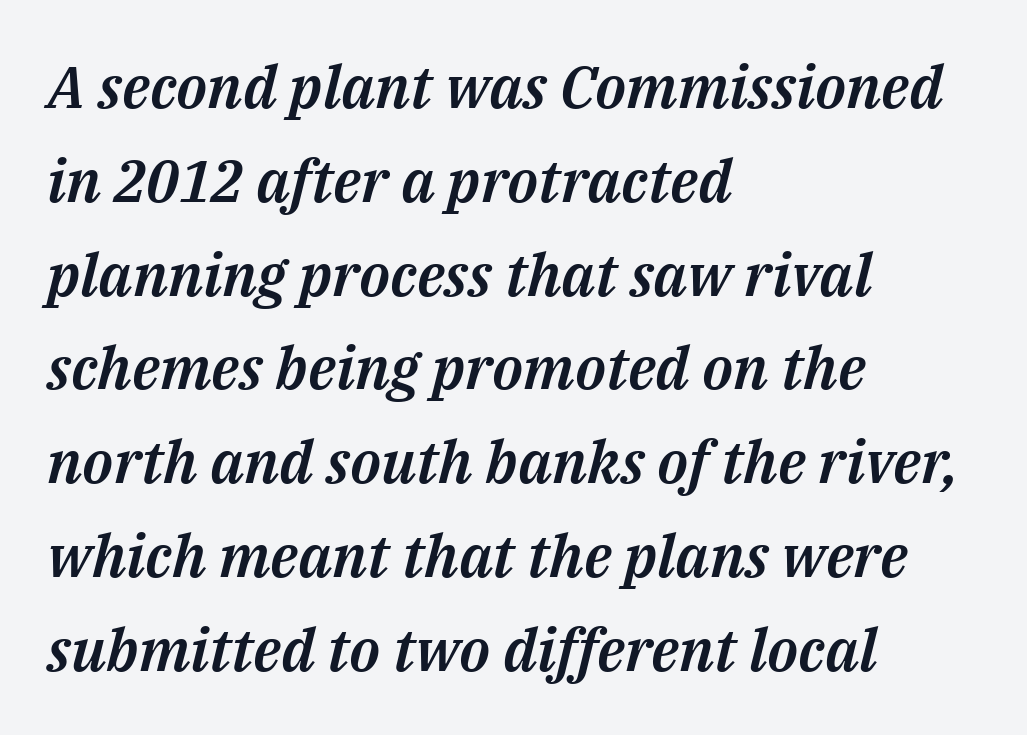
The passage shown is typed in a proportional face where columns would drift. Bare-footed words on every line. Line starts are locked; line ends wander. Between one letter and the next there's only the usual sliver of space. Would a proofreader flag this as italicized? Yes. The passage shown stacks its lines at a standard gap.
